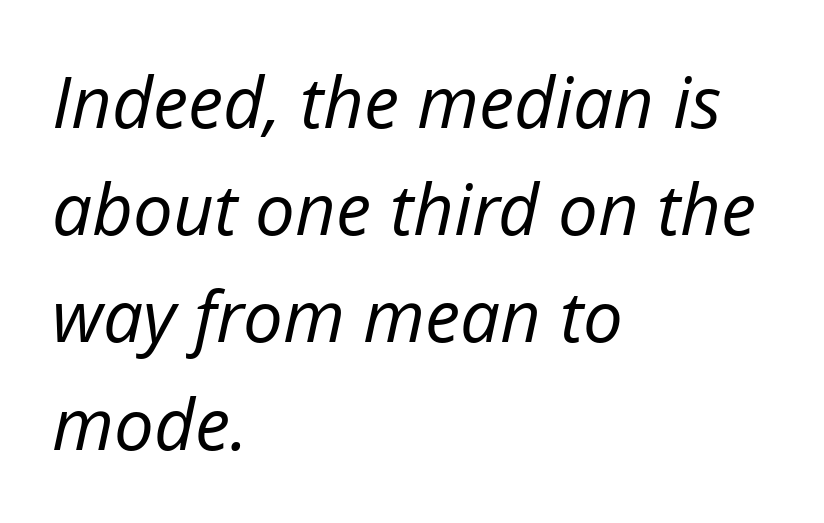
The letters are slanted; this is an italic face. The space between consecutive lines is moderate. The font sits on the lighter half of the weight spectrum, regular included. Words appear dense and cohesive because spacing is normal. The passage shown is typed in a proportional face where columns would drift. Quick note: underline off.
